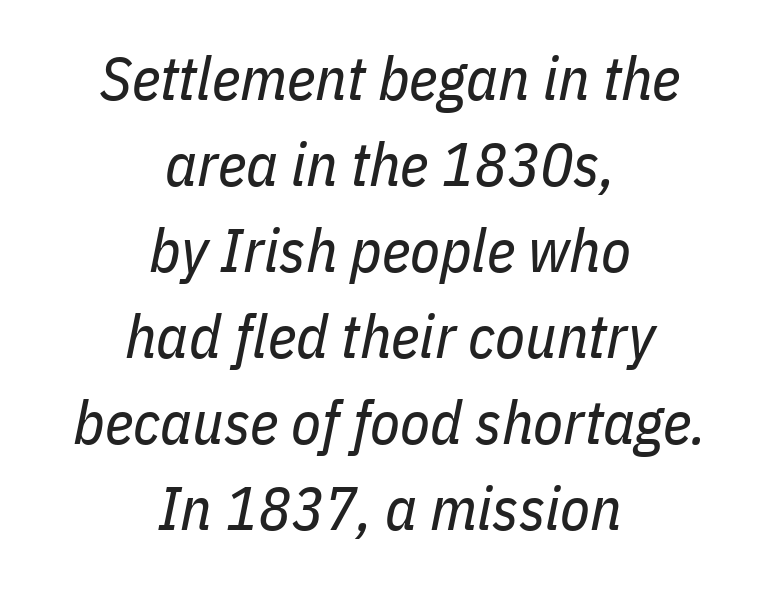
Q: Is the text bold? A: No.
Q: Is the text italic (slanted)? A: Yes, it leans right by about 11 degrees.
Q: Is the text underlined? A: No.
Q: How is the paragraph aligned? A: Centered.
Q: Is the spacing between letters normal or unusually wide? A: Normal.
Q: Is the spacing between lines tight, normal or loose? A: Normal.
Q: Width (condensed, normal, or wide)? A: Condensed.
Q: Stroke contrast? A: Low.
Q: x-height? A: Medium.
Q: Monospaced? A: No.
